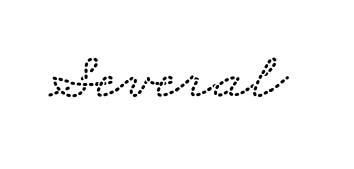
{"width": "wide", "stroke_contrast": "low", "x_height": "small", "monospaced": "no", "underline": "no", "letter_spacing": "normal", "letter_spacing_em": 0.0, "glyph_px": 68}
